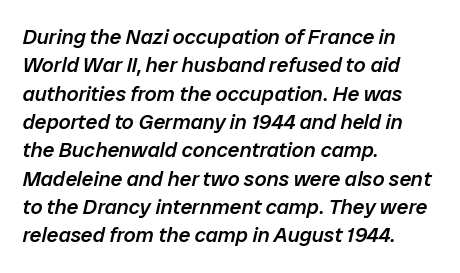
The image shows 21 px text type, italic (leaning right); set left-aligned, normal line spacing (1.35x), normal letter spacing, not underlined.
